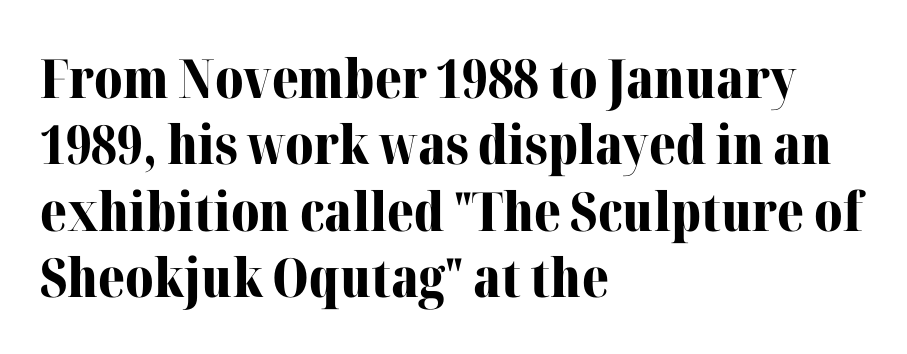
{"serif": "yes", "italic": "no", "bold": "yes", "weight": "bold", "width": "normal", "stroke_contrast": "medium", "x_height": "medium", "monospaced": "no", "underline": "no", "align": "left", "line_spacing_ratio": 1.23, "letter_spacing": "normal", "letter_spacing_em": 0.0, "glyph_px": 54}
